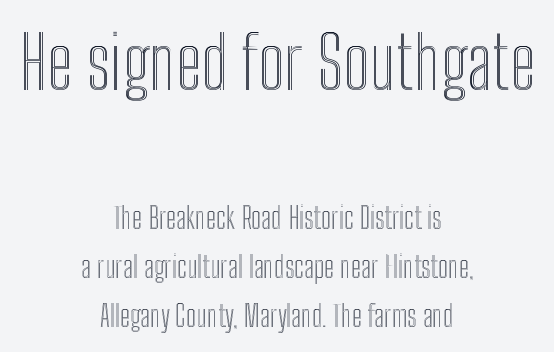
The image shows 73 px condensed type, upright; set centered, normal line spacing (1.69x), normal letter spacing, not underlined; the first (top) block is 2.52x larger; a medium x-height.
